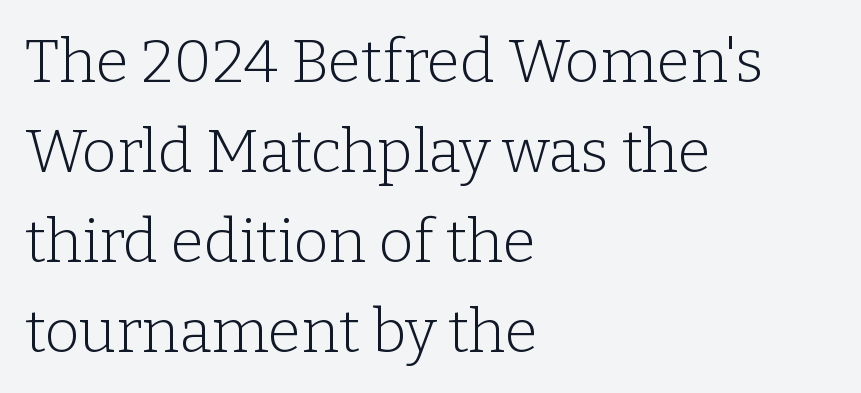
{"serif": "yes", "italic": "no", "bold": "no", "weight": "light", "width": "normal", "stroke_contrast": "low", "x_height": "medium", "monospaced": "no", "underline": "no", "align": "left", "line_spacing": "normal", "line_spacing_ratio": 1.5, "letter_spacing": "normal", "letter_spacing_em": 0.0, "glyph_px": 60}
